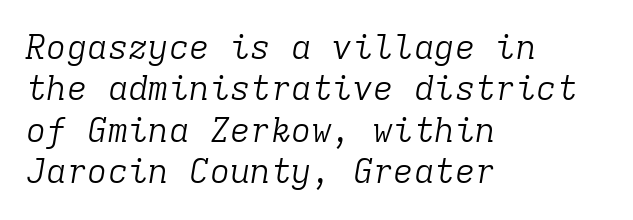
{"serif": "yes", "italic": "yes", "lean": "right", "slant_degrees": 9, "bold": "no", "weight": "light", "width": "normal", "stroke_contrast": "low", "x_height": "medium", "monospaced": "yes", "underline": "no", "align": "left", "line_spacing_ratio": 1.22, "letter_spacing": "normal", "letter_spacing_em": 0.0, "glyph_px": 34}
